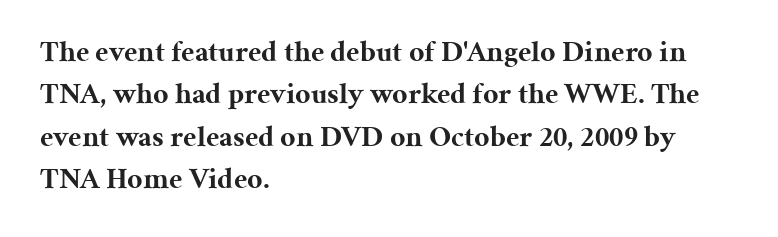
Q: Is the text bold? A: Yes.
Q: Is the text italic (slanted)? A: No, it is upright.
Q: Is the typeface a serif or a sans-serif typeface? A: Serif.
Q: Is the text underlined? A: No.
Q: How is the paragraph aligned? A: Left-aligned.
Q: Is the spacing between letters normal or unusually wide? A: Normal.
Q: Is the spacing between lines tight, normal or loose? A: Normal.
Q: Width (condensed, normal, or wide)? A: Normal.
Q: Stroke contrast? A: Medium.
Q: x-height? A: Medium.
Q: Monospaced? A: No.
